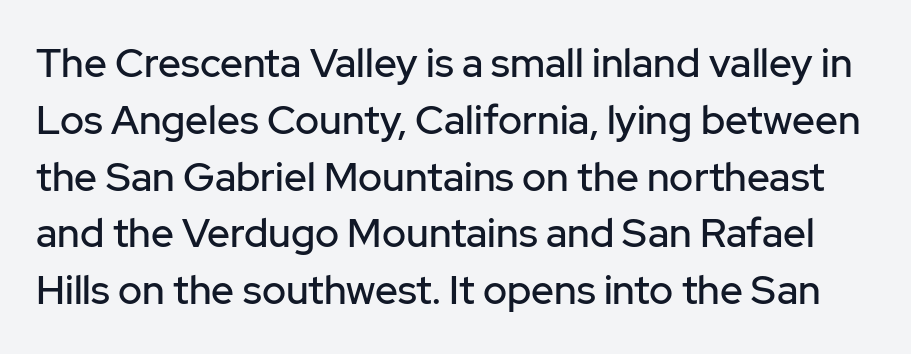
The image shows 40 px sans-serif type, upright; set normal line spacing (1.42x), normal letter spacing, not underlined; low stroke contrast and a medium x-height.
